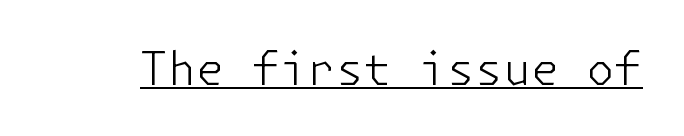
It's the straight-up-and-down kind of type. The glyphs in this specimen are sans serif. The type is set solid horizontally, with unmodified tracking. These glyphs show unthickened strokes, regular width or finer.
